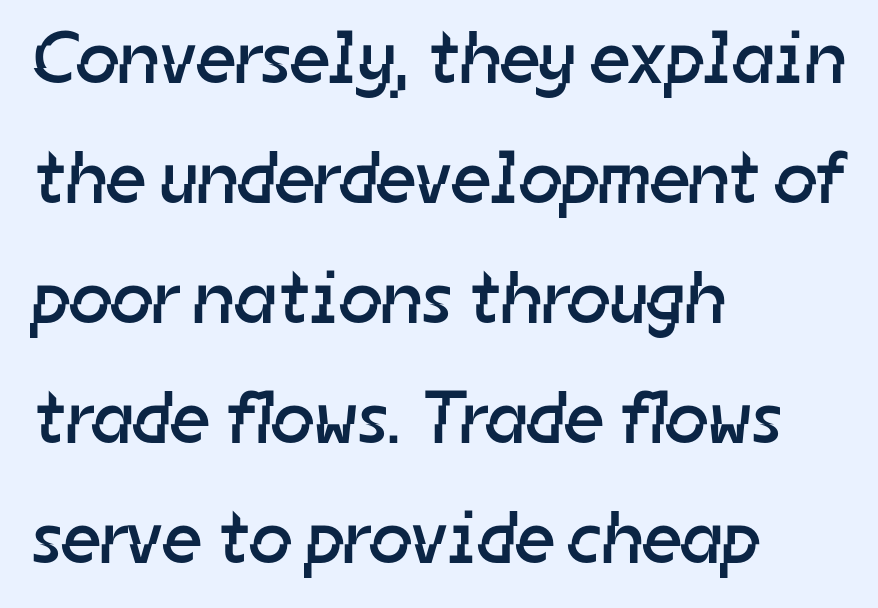
{"serif": "no", "bold": "no", "weight": "regular", "width": "normal", "stroke_contrast": "low", "x_height": "medium", "monospaced": "no", "underline": "no", "align": "left", "line_spacing": "normal", "line_spacing_ratio": 1.6, "letter_spacing": "normal", "letter_spacing_em": 0.0, "glyph_px": 75}
